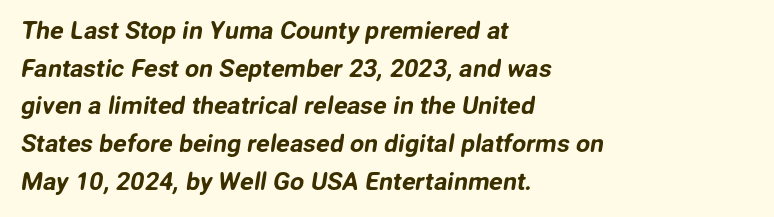
Q: Is the text underlined? A: No.
Q: How is the paragraph aligned? A: Left-aligned.
Q: Is the spacing between letters normal or unusually wide? A: Normal.
Q: Is the spacing between lines tight, normal or loose? A: Normal.
